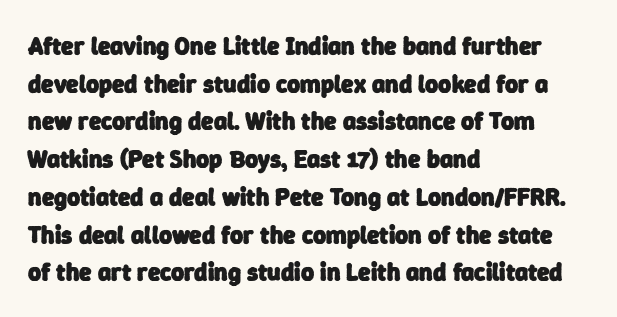
{"bold": "yes", "underline": "no", "align": "left", "line_spacing": "normal", "line_spacing_ratio": 1.51, "letter_spacing": "normal", "letter_spacing_em": 0.0, "glyph_px": 25}
